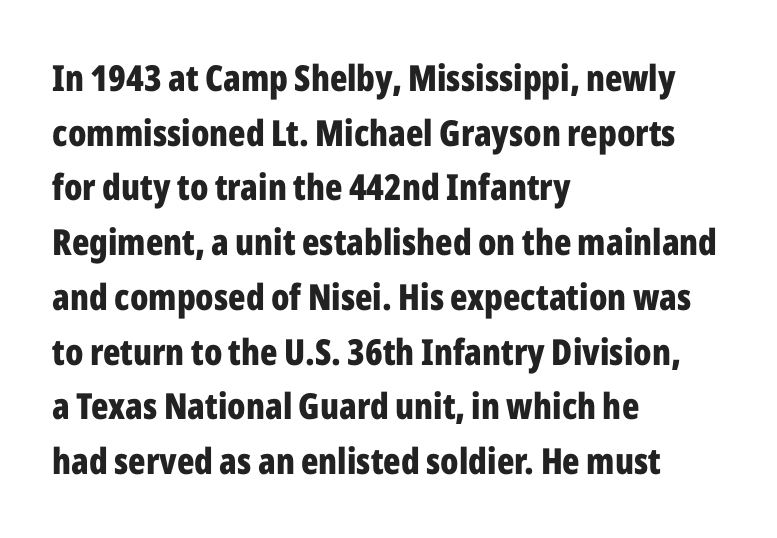
The sample has been set heavy, in full bold. Vertical spacing — default. Observe the absence of serifs on each vertical stroke in this sample. Left-aligned paragraph, ragged on the right. A bare baseline throughout the passage.
